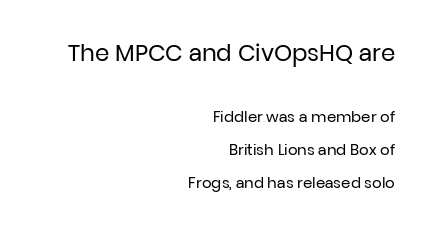
{"italic": "no", "bold": "no", "underline": "no", "align": "right", "line_spacing": "loose", "line_spacing_ratio": 2.2, "letter_spacing": "normal", "letter_spacing_em": 0.0, "larger_block": "first", "size_ratio": 1.53, "glyph_px": 23}
